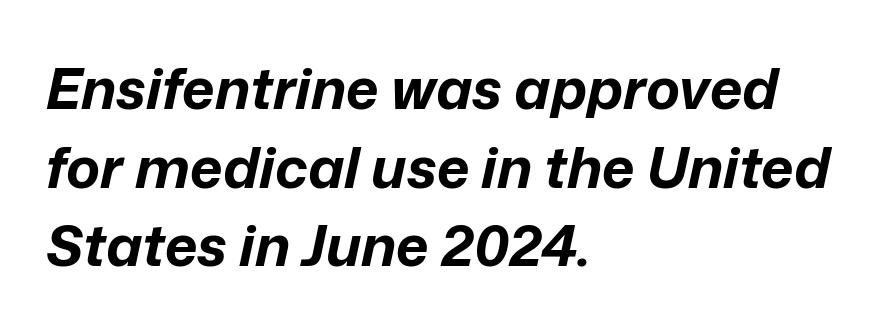
Q: Is the text bold? A: Yes.
Q: Is the text italic (slanted)? A: Yes, it leans right by about 12 degrees.
Q: Is the text underlined? A: No.
Q: How is the paragraph aligned? A: Left-aligned.
Q: Is the spacing between letters normal or unusually wide? A: Normal.
Q: Is the spacing between lines tight, normal or loose? A: Normal.
Q: Width (condensed, normal, or wide)? A: Normal.
Q: Stroke contrast? A: Low.
Q: x-height? A: Medium.
Q: Monospaced? A: No.
